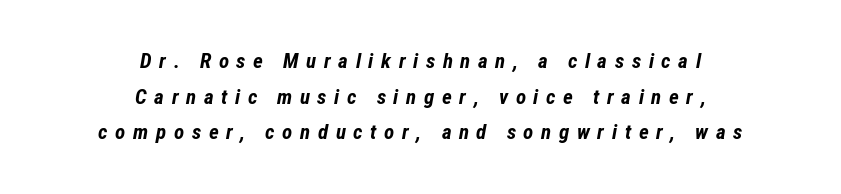
Q: Is the text bold? A: Yes.
Q: Is the text italic (slanted)? A: Yes, it leans right by about 12 degrees.
Q: Is the text underlined? A: No.
Q: How is the paragraph aligned? A: Centered.
Q: Is the spacing between letters normal or unusually wide? A: Unusually wide.
Q: Is the spacing between lines tight, normal or loose? A: Normal.
